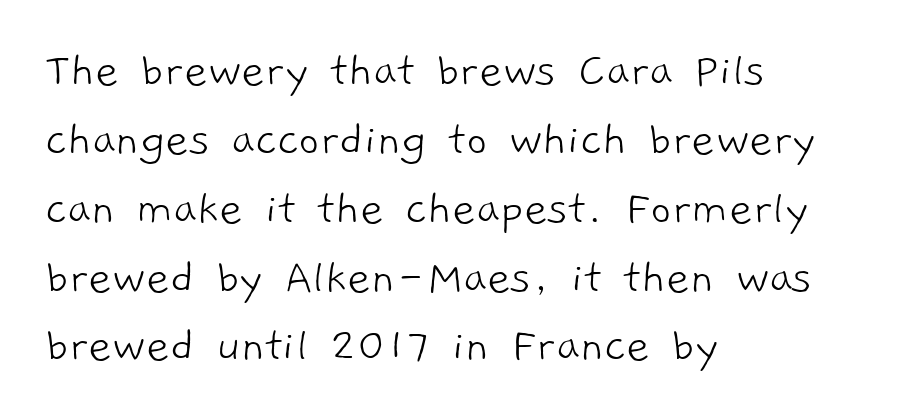
The letters advance in unequal steps, a hallmark of proportional type. This sample uses plain, unmodified letter spacing. Weight: regular or lighter. The compositor pushed each line to the left boundary. Quick note: underline off.
